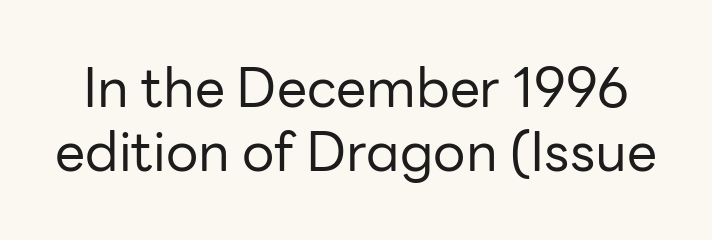
The image shows 54 px regular-weight sans-serif type, upright; set line spacing 1.18x, normal letter spacing, not underlined; low stroke contrast and a medium x-height.
